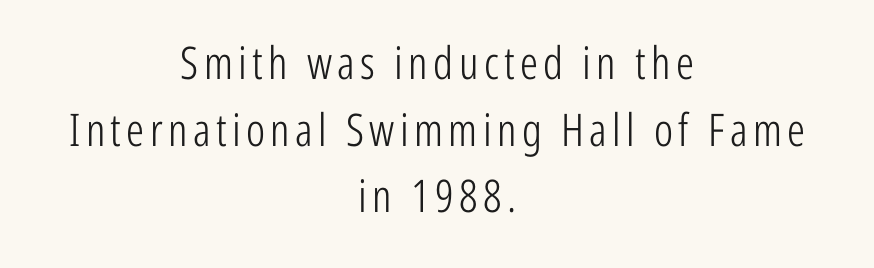
{"serif": "no", "italic": "no", "bold": "no", "weight": "light", "width": "condensed", "stroke_contrast": "low", "x_height": "medium", "monospaced": "no", "underline": "no", "align": "center", "line_spacing": "normal", "line_spacing_ratio": 1.48, "glyph_px": 45}
